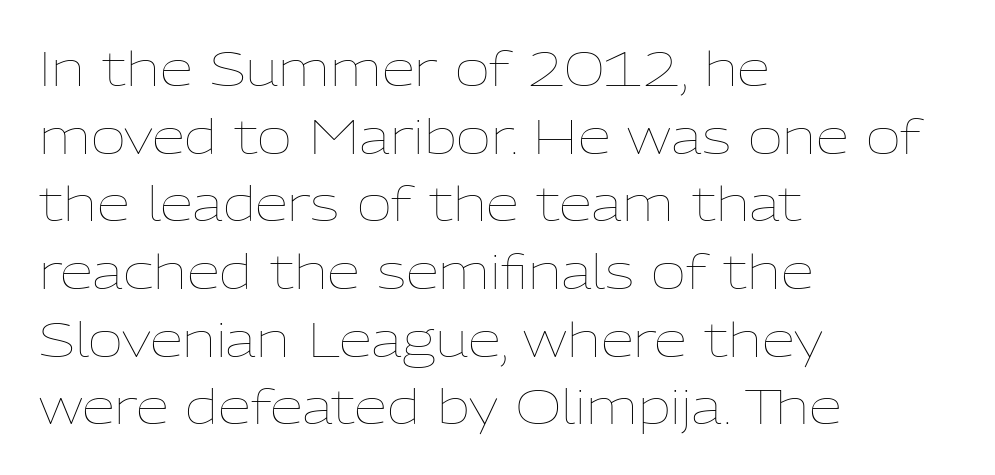
Q: Is the text bold? A: No.
Q: Is the text italic (slanted)? A: No, it is upright.
Q: Is the text underlined? A: No.
Q: How is the paragraph aligned? A: Left-aligned.
Q: Is the spacing between letters normal or unusually wide? A: Normal.
Q: Is the spacing between lines tight, normal or loose? A: Normal.
Q: Width (condensed, normal, or wide)? A: Normal.
Q: Stroke contrast? A: Low.
Q: x-height? A: Medium.
Q: Monospaced? A: No.
